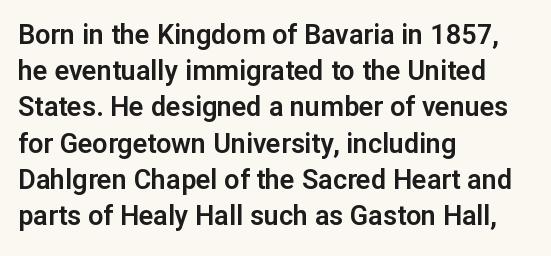
A normal amount of white space separates one row of letters from the next. Rendered with straight, roman letterforms. Rule under the text: the space is simply empty. Glyph-to-glyph distance matches everyday printed text. Horizontal alignment here is leftward, the default for most running prose.
